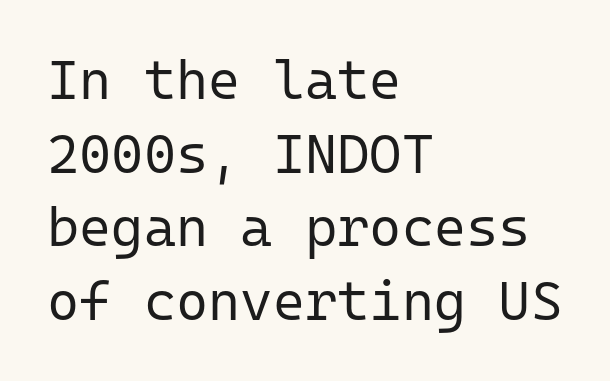
The image shows 55 px regular-weight sans-serif type, upright, monospaced; set left-aligned, normal line spacing (1.34x), normal letter spacing, not underlined; low stroke contrast and a medium x-height.
